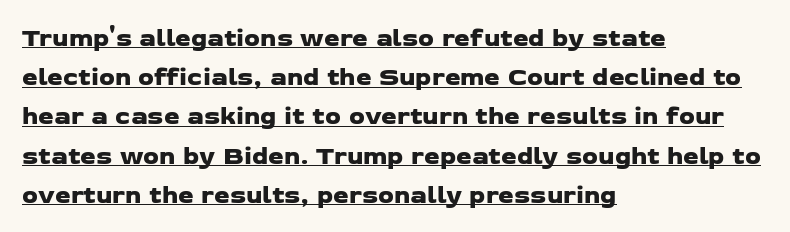
{"underline": "yes", "align": "left", "line_spacing": "normal", "line_spacing_ratio": 1.57, "letter_spacing": "normal", "letter_spacing_em": 0.0, "glyph_px": 25}
